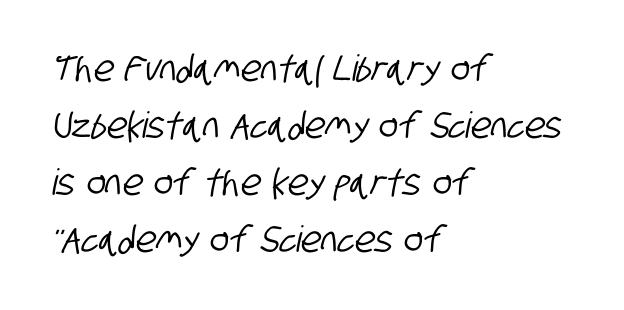
Students, observe: this is what conventionally led text looks like. The foot of each line stays bare and open. Nope, no serifs anywhere on these letters. The text block is weighted toward the left margin, trailing off unevenly rightward. Looks like regular typesetting: each glyph gets only the width it needs.
